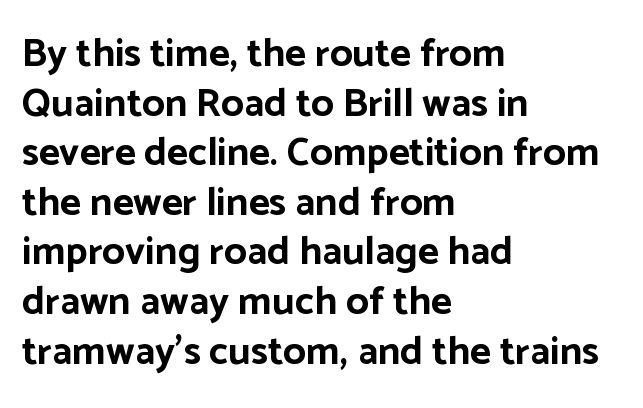
Q: Is the text bold? A: Yes.
Q: Is the text italic (slanted)? A: No, it is upright.
Q: Is the typeface a serif or a sans-serif typeface? A: Sans-serif.
Q: Is the text underlined? A: No.
Q: How is the paragraph aligned? A: Left-aligned.
Q: Is the spacing between letters normal or unusually wide? A: Normal.
Q: Width (condensed, normal, or wide)? A: Normal.
Q: Stroke contrast? A: Low.
Q: x-height? A: Medium.
Q: Monospaced? A: No.
